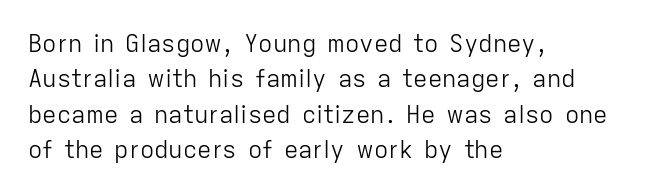
The image shows 24 px text type, upright; set left-aligned, normal line spacing (1.47x), normal letter spacing, not underlined.
